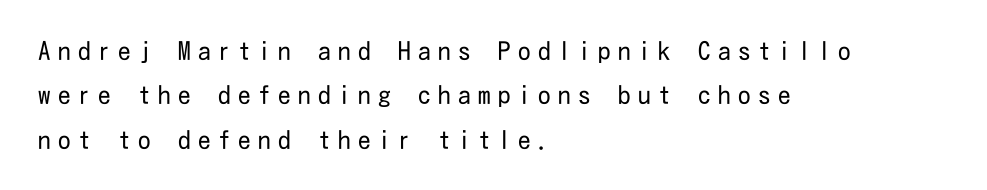
Q: Is the text bold? A: No.
Q: Is the text italic (slanted)? A: No, it is upright.
Q: Is the text underlined? A: No.
Q: How is the paragraph aligned? A: Left-aligned.
Q: Is the spacing between letters normal or unusually wide? A: Unusually wide.
